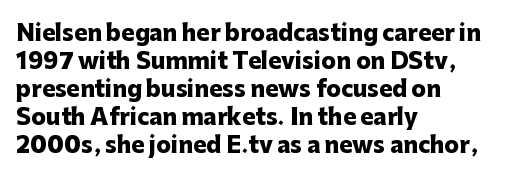
Q: Is the text bold? A: Yes.
Q: Is the text italic (slanted)? A: No, it is upright.
Q: Is the text underlined? A: No.
Q: How is the paragraph aligned? A: Left-aligned.
Q: Is the spacing between letters normal or unusually wide? A: Normal.
Q: Is the spacing between lines tight, normal or loose? A: Normal.
